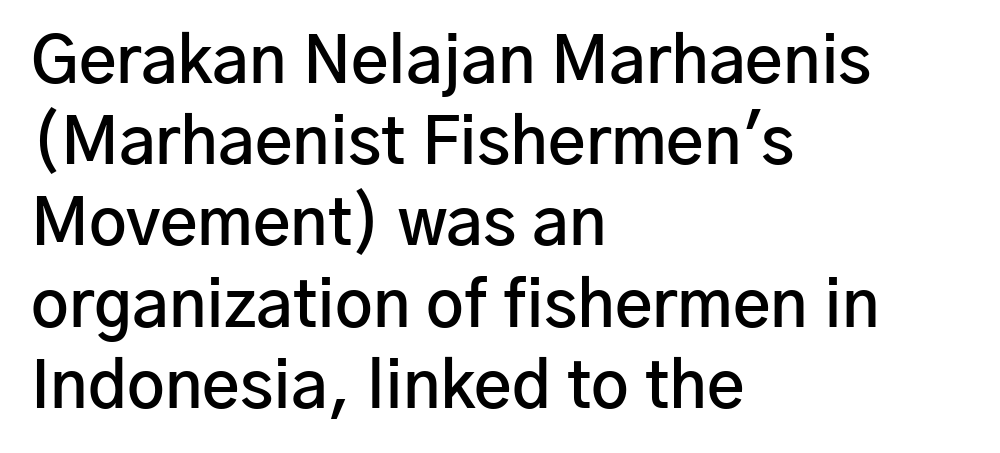
Q: Is the text bold? A: Semi-bold.
Q: Is the text italic (slanted)? A: No, it is upright.
Q: Is the typeface a serif or a sans-serif typeface? A: Sans-serif.
Q: Is the text underlined? A: No.
Q: How is the paragraph aligned? A: Left-aligned.
Q: Is the spacing between letters normal or unusually wide? A: Normal.
Q: Is the spacing between lines tight, normal or loose? A: Normal.
Q: Width (condensed, normal, or wide)? A: Normal.
Q: Stroke contrast? A: Low.
Q: x-height? A: Medium.
Q: Monospaced? A: No.
